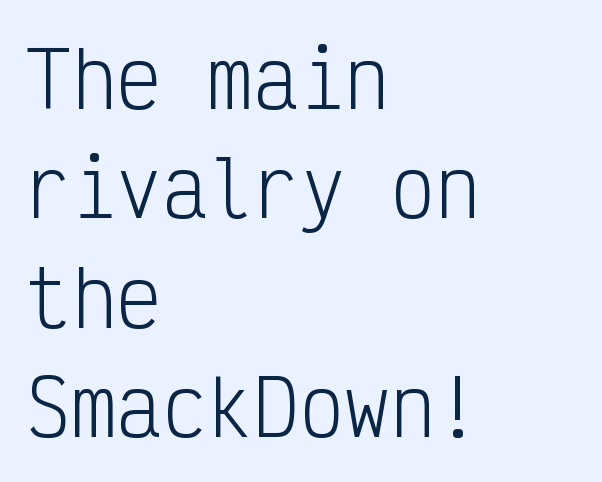
Q: Is the text bold? A: No.
Q: Is the text italic (slanted)? A: No, it is upright.
Q: Is the typeface a serif or a sans-serif typeface? A: Sans-serif.
Q: Is the text underlined? A: No.
Q: How is the paragraph aligned? A: Left-aligned.
Q: Is the spacing between letters normal or unusually wide? A: Normal.
Q: Is the spacing between lines tight, normal or loose? A: Normal.
Q: Width (condensed, normal, or wide)? A: Condensed.
Q: Stroke contrast? A: Low.
Q: x-height? A: Medium.
Q: Monospaced? A: Yes.
